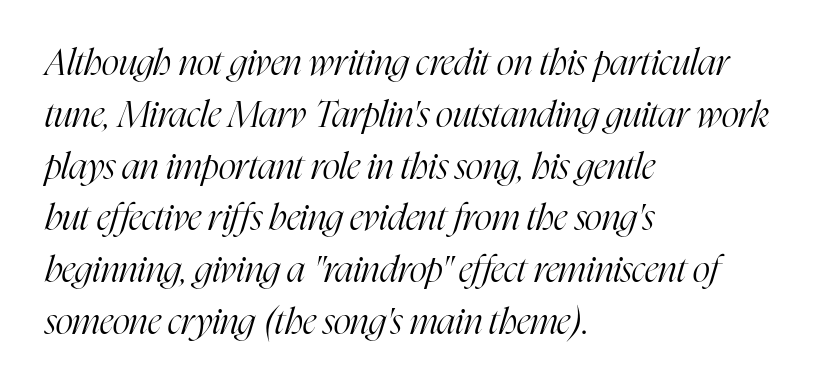
Counters stay open thanks to moderate or lighter strokes. A classic flush-left, rag-right setting is used for this passage. Descenders are the only things crossing below the line. The glyphs in this specimen are seriffed. Is the letter spacing exaggerated? No — it looks like the ordinary default. Character widths vary here, with narrow letters taking less room than wide ones.
